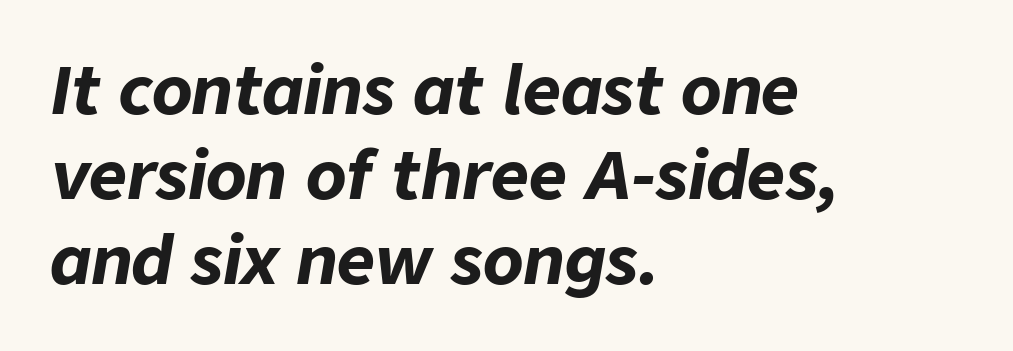
Typeset ragged right — the left edge is the straight one. Underline: absent. This is oblique type, the kind used for emphasis or titles. Looks like regular typesetting: each glyph gets only the width it needs. This sample keeps an unexceptional amount of space between lines.
